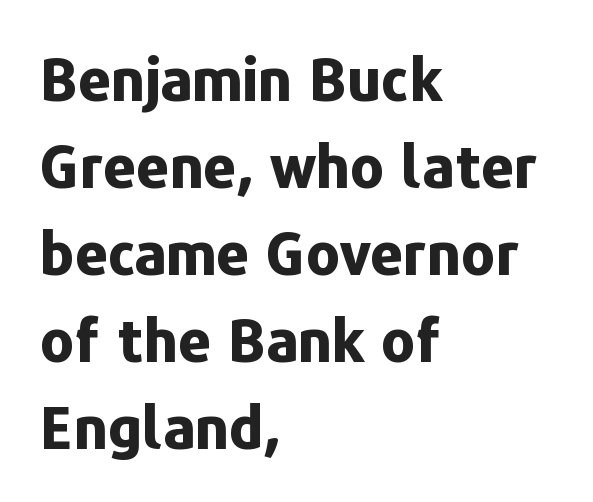
Nothing sits at the stroke ends, so this counts as sans-serif. Leftover space on each line is placed entirely after the last word. In terms of leading, this rendering sits right in the middle. Short note: letters normally spaced. A typesetter would call this proportional, since set widths differ per character.
